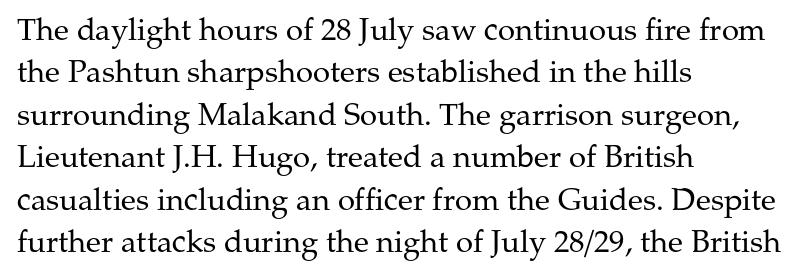
Vertical stems look standard width or narrower in stroke. The face used here is rendered with its standard letterfit. If you drew a ruler down the left edge, every line would touch it. A typesetter would call this proportional, since set widths differ per character.
